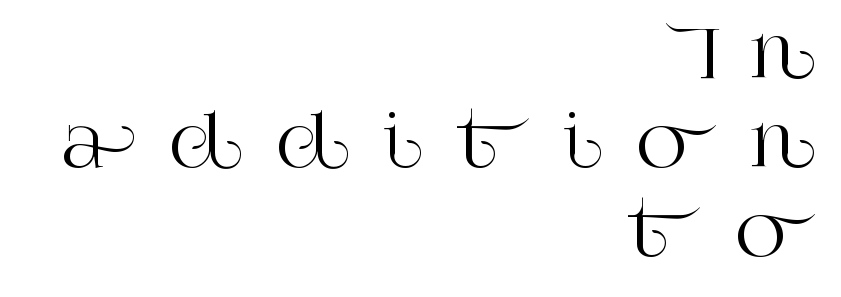
{"serif": "yes", "italic": "no", "width": "normal", "stroke_contrast": "high", "x_height": "large", "monospaced": "no", "underline": "no", "align": "right", "line_spacing": "normal", "line_spacing_ratio": 1.29, "letter_spacing": "wide", "letter_spacing_em": 0.47, "glyph_px": 69}
